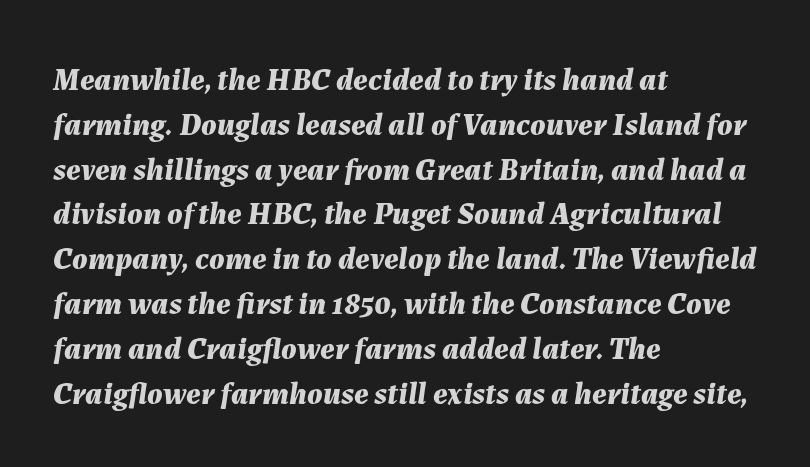
The image shows 32 px bold type, italic (leaning right); set left-aligned, normal line spacing (1.4x), normal letter spacing, not underlined; medium stroke contrast and a medium x-height.
